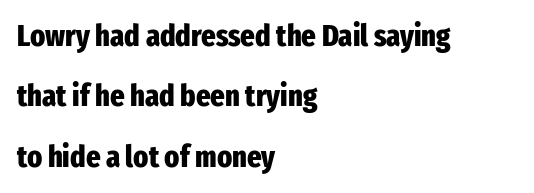
Q: Is the text bold? A: Yes.
Q: Is the text italic (slanted)? A: No, it is upright.
Q: Is the typeface a serif or a sans-serif typeface? A: Sans-serif.
Q: Is the text underlined? A: No.
Q: How is the paragraph aligned? A: Left-aligned.
Q: Is the spacing between letters normal or unusually wide? A: Normal.
Q: Is the spacing between lines tight, normal or loose? A: Loose.
Q: Width (condensed, normal, or wide)? A: Condensed.
Q: Stroke contrast? A: Low.
Q: x-height? A: Medium.
Q: Monospaced? A: No.
